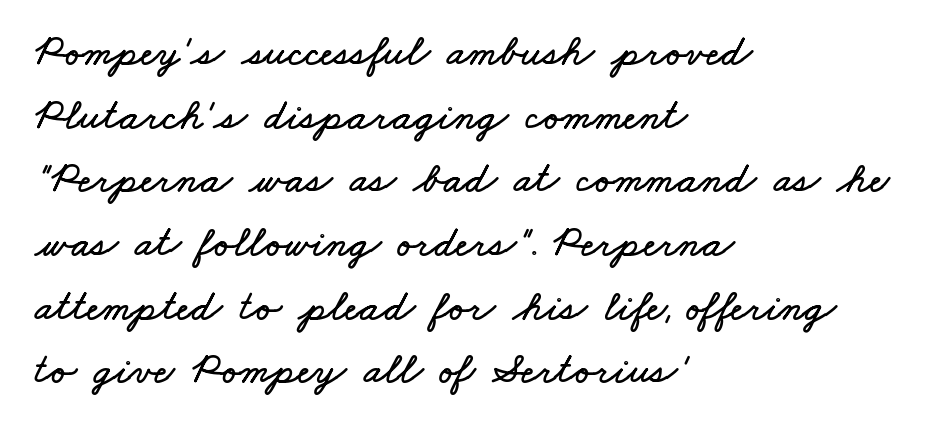
{"width": "wide", "stroke_contrast": "low", "x_height": "small", "monospaced": "no", "underline": "no", "align": "left", "line_spacing": "normal", "line_spacing_ratio": 1.48, "letter_spacing": "normal", "letter_spacing_em": 0.0, "glyph_px": 43}
